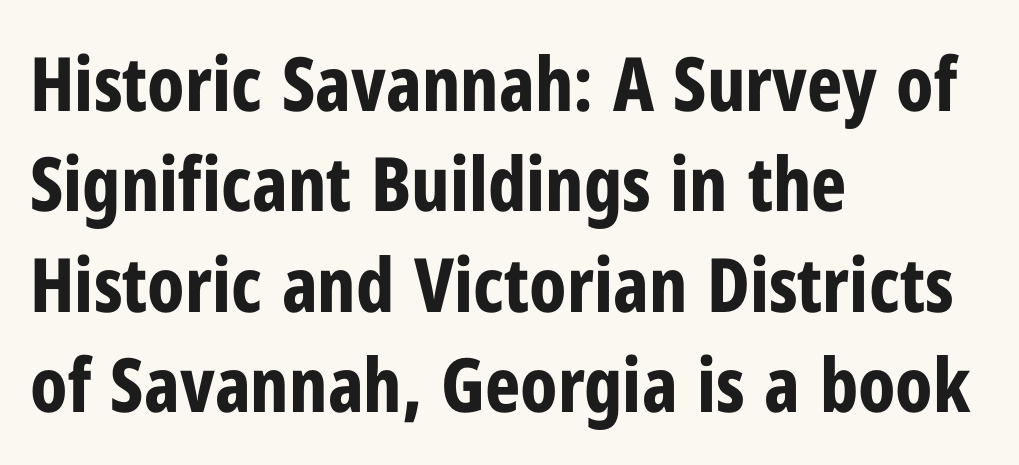
{"serif": "no", "italic": "no", "bold": "yes", "weight": "bold", "width": "condensed", "stroke_contrast": "low", "x_height": "medium", "monospaced": "no", "underline": "no", "align": "left", "line_spacing": "normal", "line_spacing_ratio": 1.34, "letter_spacing": "normal", "letter_spacing_em": 0.0, "glyph_px": 75}
